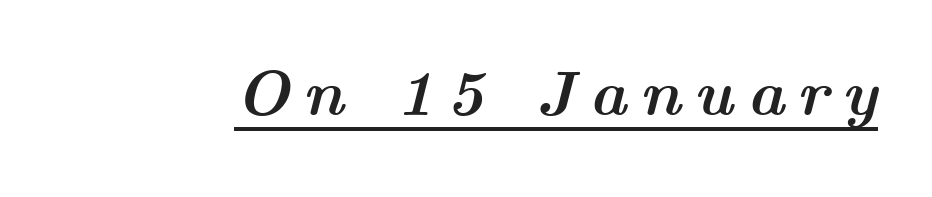
Quick note: underline on. Students, this is bold: see how much ink each stroke carries. Substantial extra tracking has been applied to these lines. The letters advance in unequal steps, a hallmark of proportional type.
